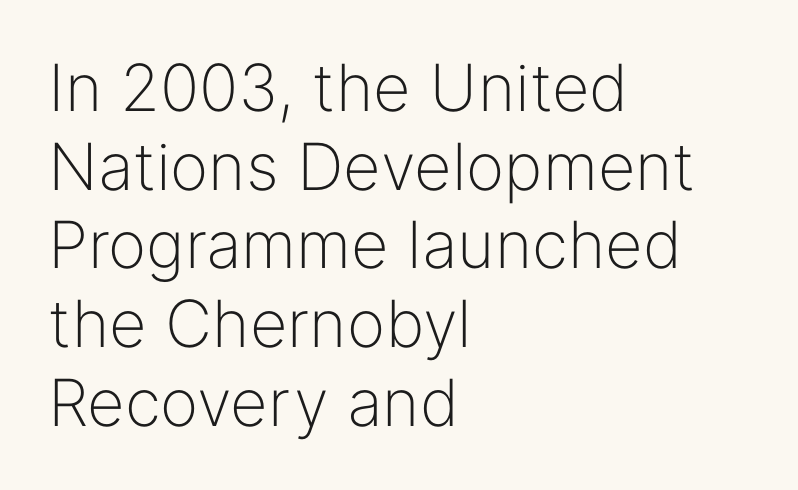
Q: Is the text bold? A: No.
Q: Is the text italic (slanted)? A: No, it is upright.
Q: Is the typeface a serif or a sans-serif typeface? A: Sans-serif.
Q: Is the text underlined? A: No.
Q: How is the paragraph aligned? A: Left-aligned.
Q: Is the spacing between letters normal or unusually wide? A: Normal.
Q: Width (condensed, normal, or wide)? A: Normal.
Q: Stroke contrast? A: Low.
Q: x-height? A: Medium.
Q: Monospaced? A: No.
